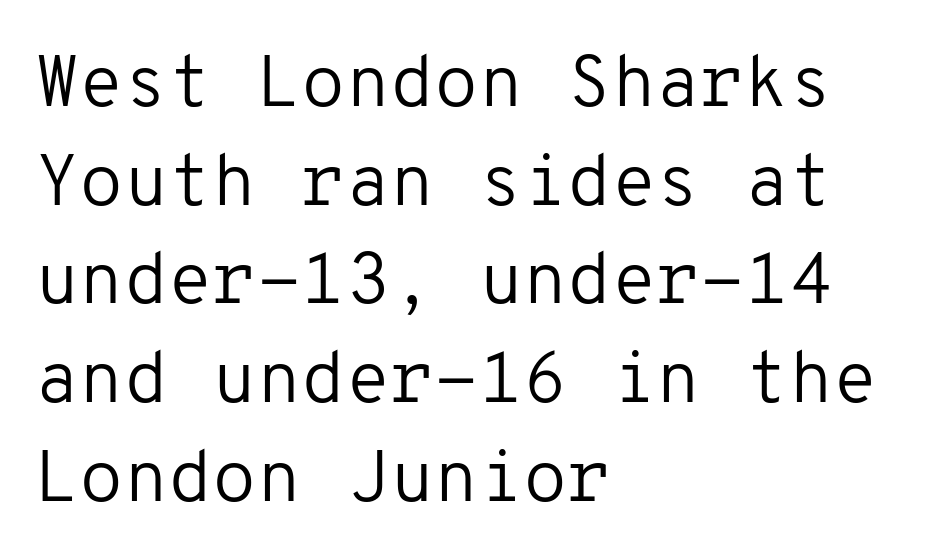
The image shows 72 px regular-weight sans-serif type, upright, monospaced; set left-aligned, normal line spacing (1.37x), normal letter spacing, not underlined; low stroke contrast and a medium x-height.
